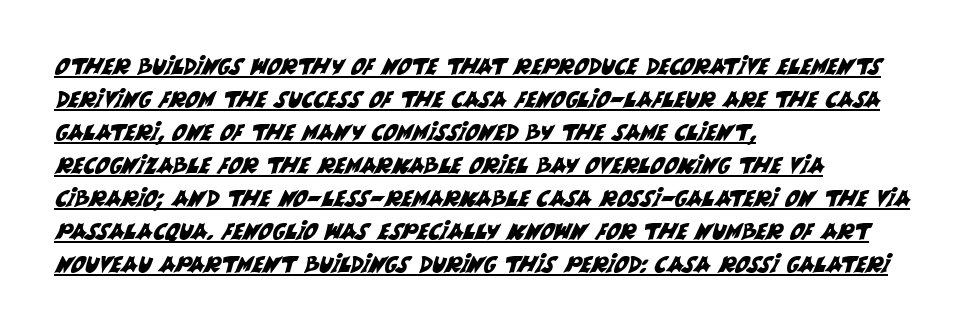
The image shows 22 px text type; set left-aligned, normal line spacing (1.5x), normal letter spacing, underlined.
